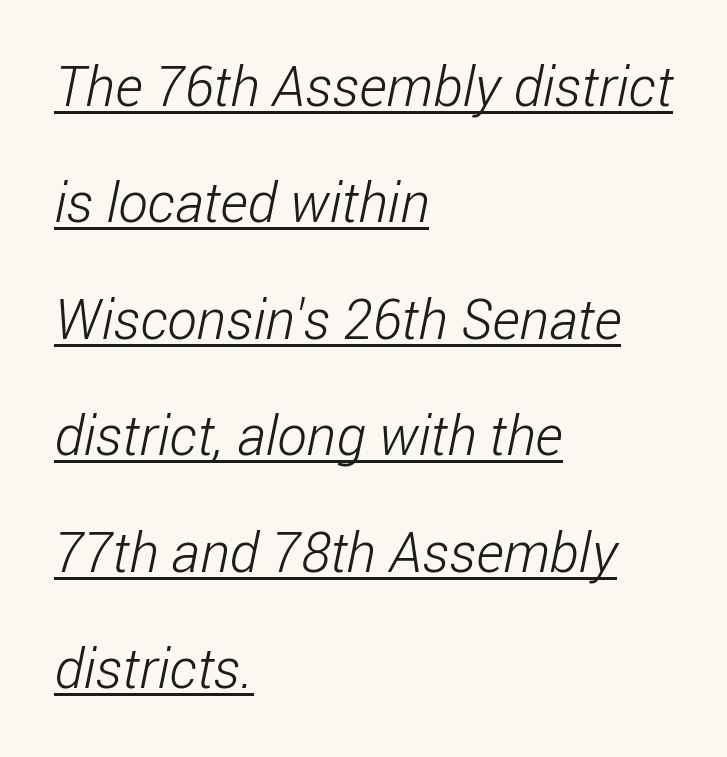
{"serif": "no", "bold": "no", "weight": "light", "width": "condensed", "stroke_contrast": "low", "x_height": "medium", "monospaced": "no", "underline": "yes", "align": "left", "line_spacing": "loose", "line_spacing_ratio": 2.08, "letter_spacing": "normal", "letter_spacing_em": 0.0, "glyph_px": 56}
